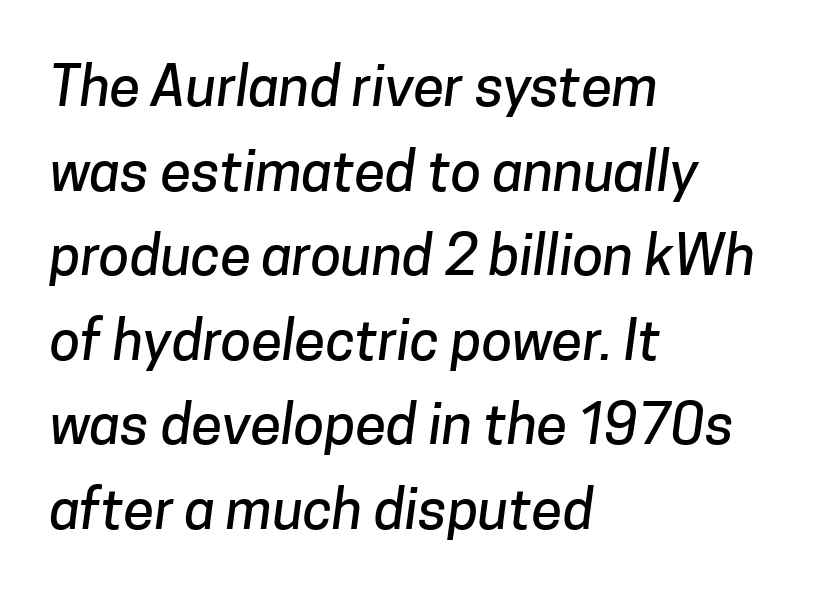
{"serif": "no", "width": "normal", "stroke_contrast": "low", "x_height": "medium", "monospaced": "no", "underline": "no", "align": "left", "line_spacing": "normal", "line_spacing_ratio": 1.51, "letter_spacing": "normal", "letter_spacing_em": 0.0, "glyph_px": 56}
